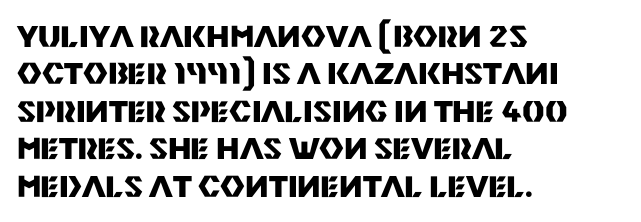
Q: Is the text bold? A: Yes.
Q: Is the text italic (slanted)? A: No, it is upright.
Q: Is the typeface a serif or a sans-serif typeface? A: Sans-serif.
Q: Is the text underlined? A: No.
Q: How is the paragraph aligned? A: Left-aligned.
Q: Is the spacing between letters normal or unusually wide? A: Normal.
Q: Is the spacing between lines tight, normal or loose? A: Normal.
Q: Width (condensed, normal, or wide)? A: Normal.
Q: Stroke contrast? A: Medium.
Q: x-height? A: Large.
Q: Monospaced? A: No.
